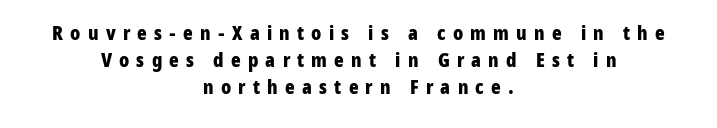
Normally led — the rows are evenly, conventionally spaced. The letters stand upright; this is a roman face. Check under the words: just untouched page. This sample uses expanded letter spacing, leaving extra air between glyphs. The paragraph has two soft edges and a firm central axis. Emphasis by weight is at full strength: bold.
